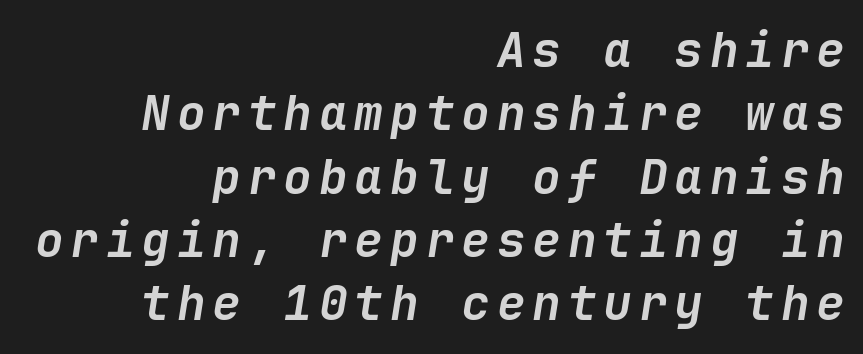
The image shows 48 px semibold type, italic (leaning right); set right-aligned, normal line spacing (1.32x), not underlined; low stroke contrast and a medium x-height.
